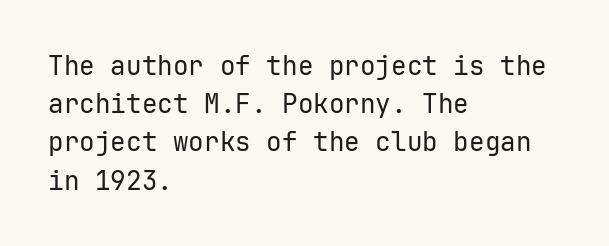
{"italic": "no", "bold": "no", "underline": "no", "align": "left", "line_spacing": "normal", "line_spacing_ratio": 1.47, "letter_spacing": "normal", "letter_spacing_em": 0.0, "glyph_px": 26}
